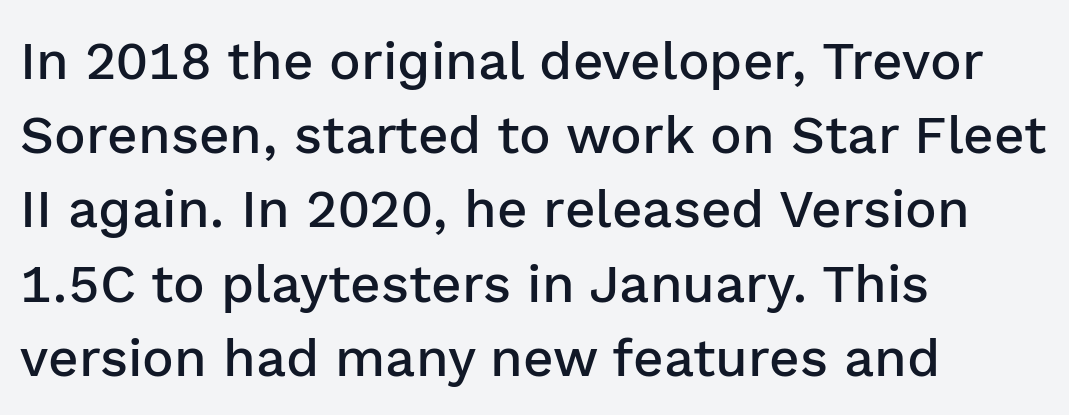
The image shows 53 px semibold sans-serif type, upright; set left-aligned, normal line spacing (1.4x), normal letter spacing, not underlined; low stroke contrast and a medium x-height.
